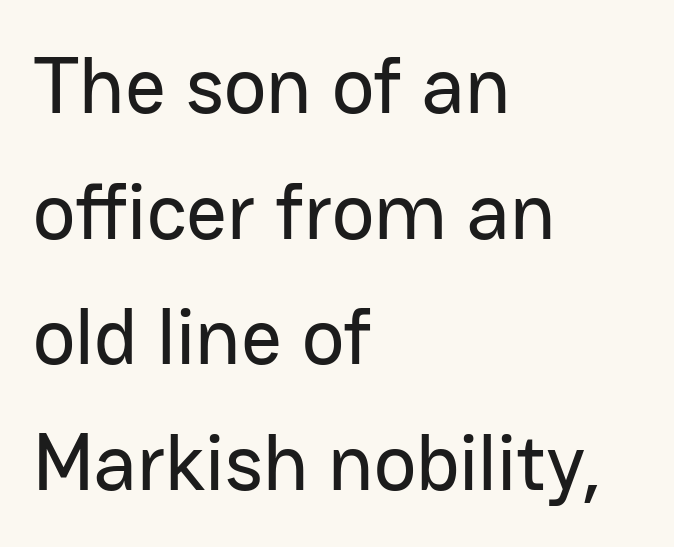
The image shows 80 px sans-serif type, upright; set left-aligned, normal line spacing (1.57x), normal letter spacing, not underlined; low stroke contrast and a medium x-height.
